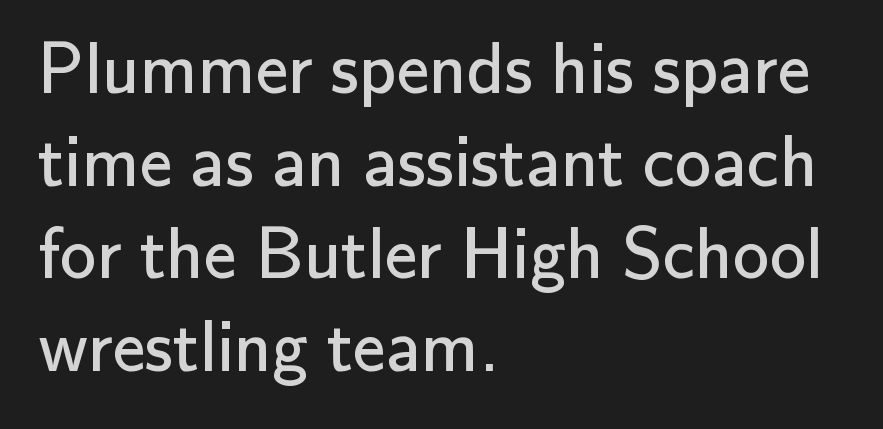
Which margin do the lines hug? The left one — the right edge is uneven. The passage shown is typed in a proportional face where columns would drift. The area under the type is left untouched. Check where the strokes stop: nothing finishes them off — pure sans.
